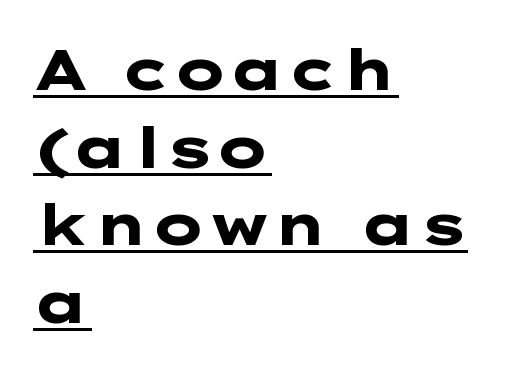
Q: Is the text bold? A: Yes.
Q: Is the text italic (slanted)? A: No, it is upright.
Q: Is the typeface a serif or a sans-serif typeface? A: Sans-serif.
Q: Is the text underlined? A: Yes.
Q: How is the paragraph aligned? A: Left-aligned.
Q: Is the spacing between letters normal or unusually wide? A: Normal.
Q: Is the spacing between lines tight, normal or loose? A: Normal.
Q: Width (condensed, normal, or wide)? A: Wide.
Q: Stroke contrast? A: Low.
Q: x-height? A: Medium.
